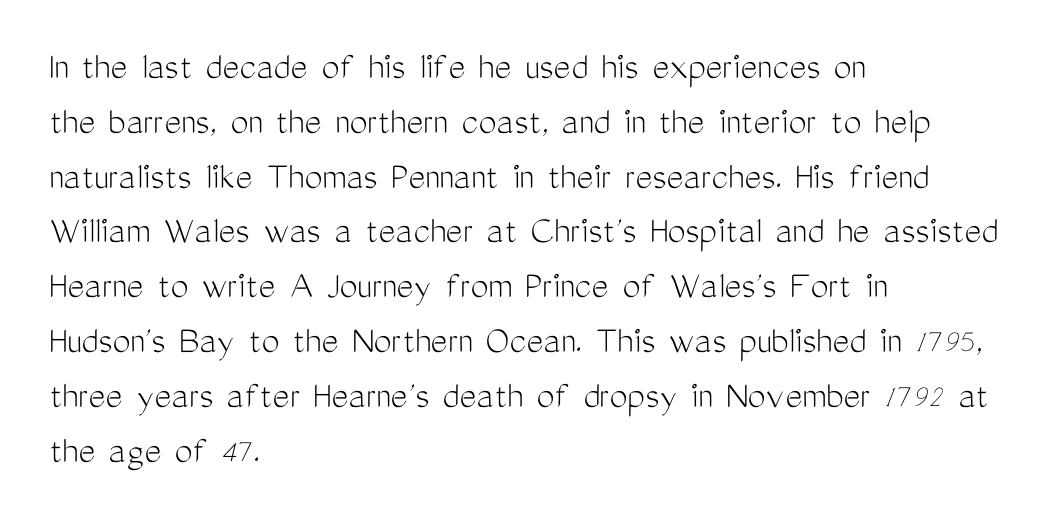
The lines in this sample share a left origin and differ only in where they stop. Classification — sans serif. Each letter keeps its own natural width here, so spacing adapts to shape. Quick note: not italic, upright. The letterforms sit at book weight or below.
